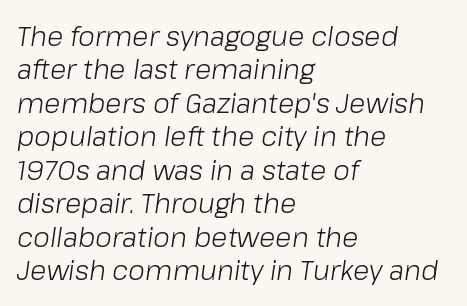
{"italic": "yes", "lean": "right", "slant_degrees": 8, "bold": "no", "underline": "no", "align": "left", "line_spacing_ratio": 1.24, "letter_spacing": "normal", "letter_spacing_em": 0.0, "glyph_px": 27}
